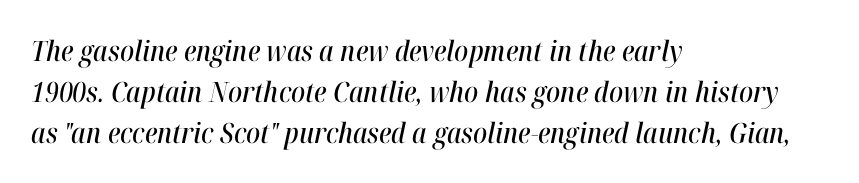
{"italic": "yes", "lean": "right", "slant_degrees": 12, "width": "condensed", "stroke_contrast": "high", "x_height": "medium", "monospaced": "no", "underline": "no", "align": "left", "line_spacing": "normal", "line_spacing_ratio": 1.46, "letter_spacing": "normal", "letter_spacing_em": 0.0, "glyph_px": 28}
